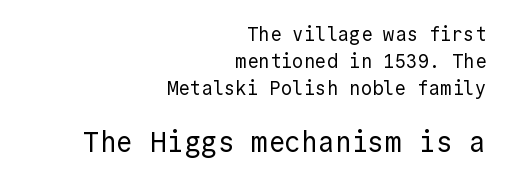
Do the letters lean? They stand straight. The passage shown is typed in a monospace face where columns stay perfectly aligned. Short note: letters normally spaced. The rendering shows plain stroke endings on the letterforms — a sans-serif design.
